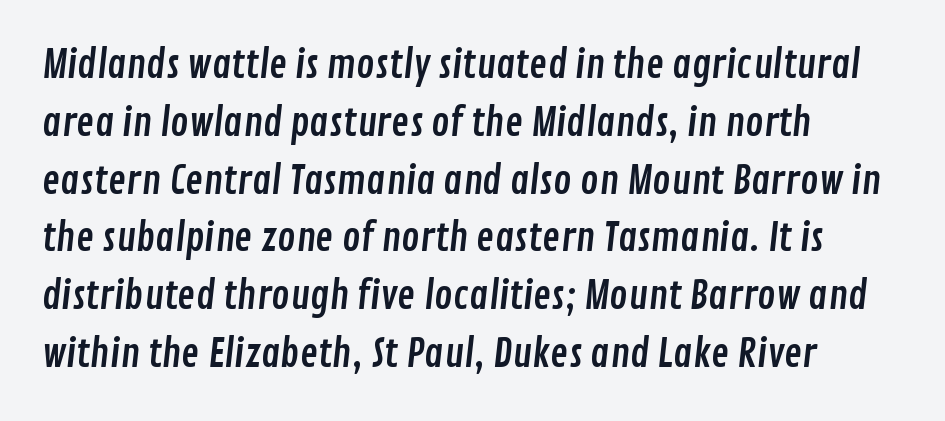
Q: Is the typeface a serif or a sans-serif typeface? A: Sans-serif.
Q: Is the text underlined? A: No.
Q: How is the paragraph aligned? A: Left-aligned.
Q: Is the spacing between letters normal or unusually wide? A: Normal.
Q: Is the spacing between lines tight, normal or loose? A: Normal.
Q: Width (condensed, normal, or wide)? A: Condensed.
Q: Stroke contrast? A: Low.
Q: x-height? A: Medium.
Q: Monospaced? A: No.
